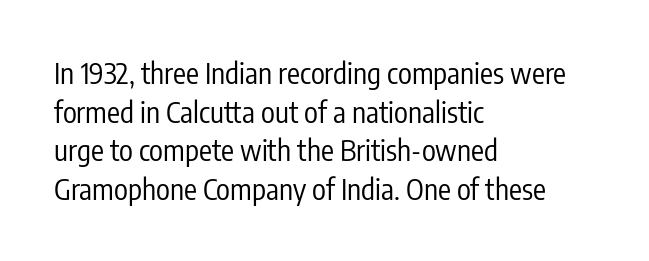
{"serif": "no", "italic": "no", "bold": "no", "weight": "regular", "width": "condensed", "stroke_contrast": "low", "x_height": "medium", "monospaced": "no", "underline": "no", "align": "left", "line_spacing": "normal", "line_spacing_ratio": 1.33, "letter_spacing": "normal", "letter_spacing_em": 0.0, "glyph_px": 29}
